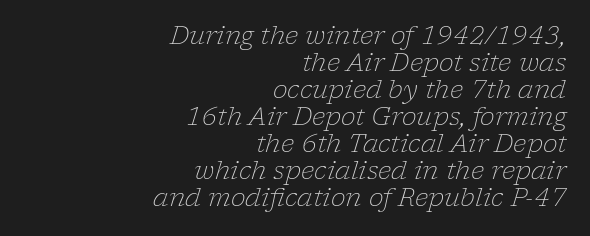
The image shows 25 px text type, italic (leaning right); set right-aligned, tight line spacing (1.08x), normal letter spacing, not underlined.
